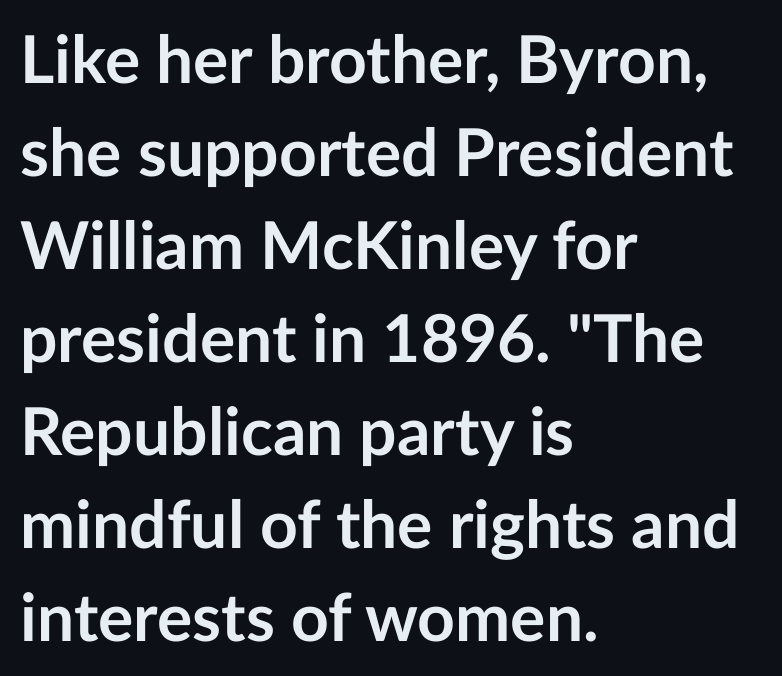
Glance below the letters and you will spot only blank space. Casual observation: everything's shoved over to the left. This rendering employs a face without finishing strokes, i.e., a sans-serif. The passage shown is typed in a proportional face where columns would drift. The rendering keeps characters at their native spacing.
